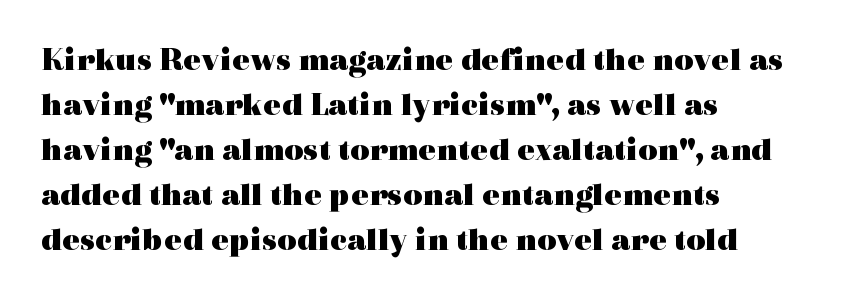
The line-height multiplier appears to be the usual default. Type style note: has serifs. Clear beneath every line of the passage. These lines are rendered in a variable-pitch font. Does the copy run flush right? No — it runs flush left. The horizontal fit of the characters is conventional and even.
